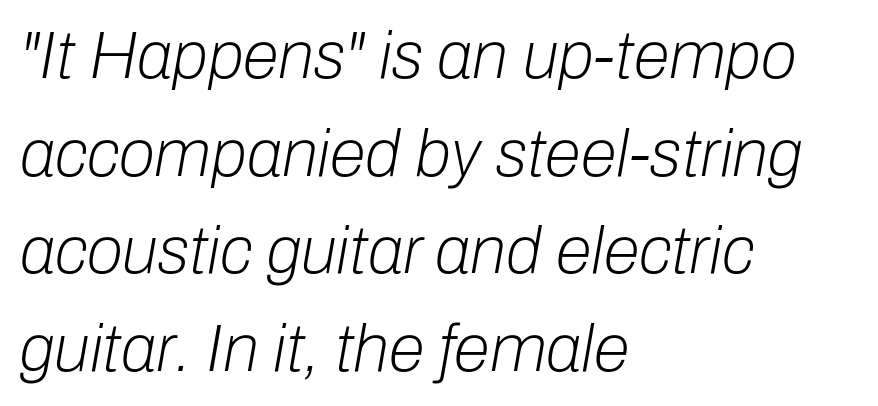
{"italic": "yes", "lean": "right", "slant_degrees": 10, "bold": "no", "weight": "light", "width": "normal", "stroke_contrast": "low", "x_height": "medium", "monospaced": "no", "underline": "no", "align": "left", "line_spacing": "normal", "line_spacing_ratio": 1.48, "letter_spacing": "normal", "letter_spacing_em": 0.0, "glyph_px": 66}
